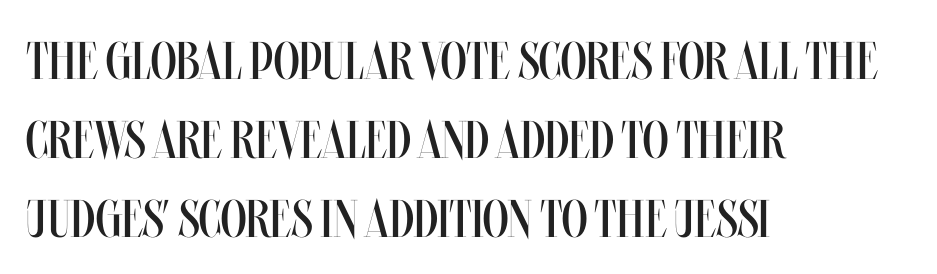
{"italic": "no", "bold": "no", "weight": "regular", "width": "condensed", "stroke_contrast": "medium", "x_height": "large", "monospaced": "no", "underline": "no", "align": "left", "line_spacing": "normal", "line_spacing_ratio": 1.49, "letter_spacing": "normal", "letter_spacing_em": 0.0, "glyph_px": 53}
